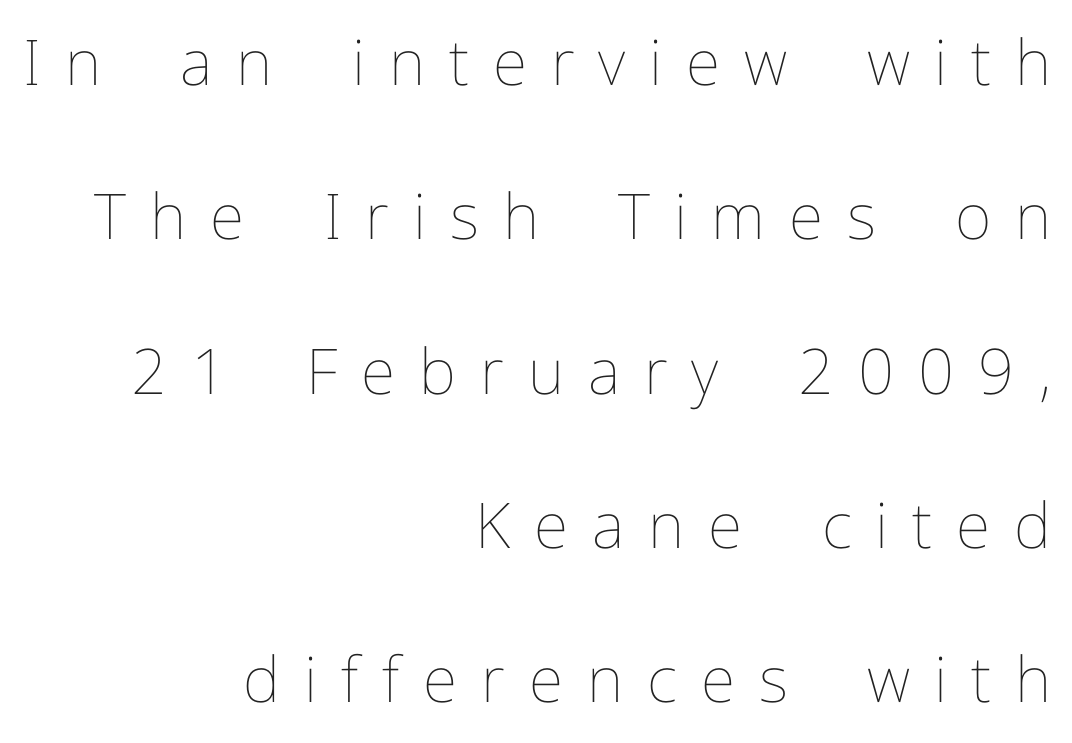
The image shows 63 px thin type, upright; set right-aligned, loose line spacing (2.45x), unusually wide letter spacing (+0.38 em), not underlined; low stroke contrast and a medium x-height.
